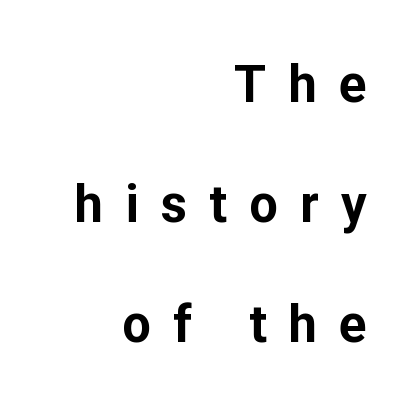
Q: Is the text bold? A: Yes.
Q: Is the text italic (slanted)? A: No, it is upright.
Q: Is the typeface a serif or a sans-serif typeface? A: Sans-serif.
Q: Is the text underlined? A: No.
Q: How is the paragraph aligned? A: Right-aligned.
Q: Is the spacing between letters normal or unusually wide? A: Unusually wide.
Q: Is the spacing between lines tight, normal or loose? A: Loose.
Q: Width (condensed, normal, or wide)? A: Normal.
Q: Stroke contrast? A: Low.
Q: x-height? A: Medium.
Q: Monospaced? A: No.
